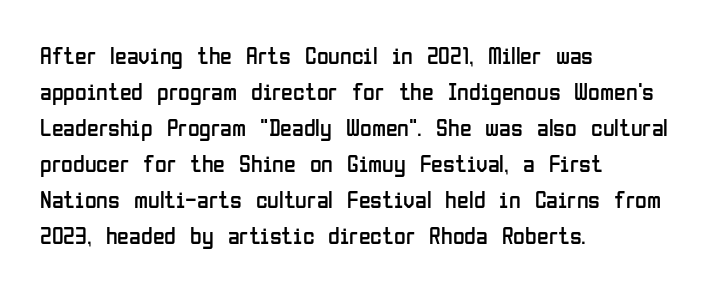
{"italic": "no", "bold": "no", "underline": "no", "align": "left", "line_spacing": "normal", "line_spacing_ratio": 1.5, "letter_spacing": "normal", "letter_spacing_em": 0.0, "glyph_px": 24}
